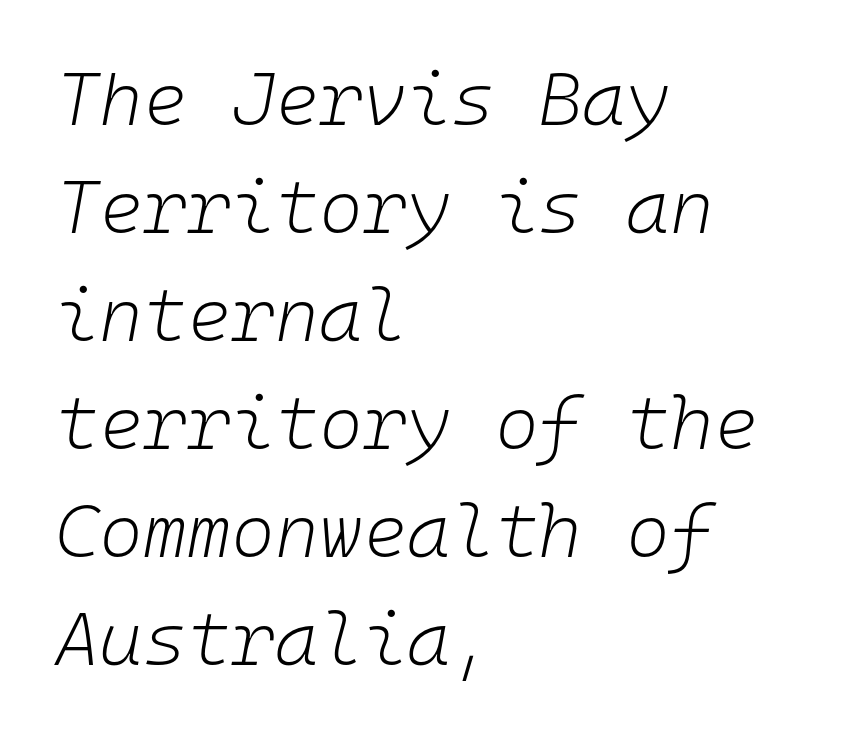
Q: Is the text bold? A: No.
Q: Is the text italic (slanted)? A: Yes, it leans right by about 10 degrees.
Q: Is the text underlined? A: No.
Q: How is the paragraph aligned? A: Left-aligned.
Q: Is the spacing between letters normal or unusually wide? A: Normal.
Q: Is the spacing between lines tight, normal or loose? A: Normal.
Q: Width (condensed, normal, or wide)? A: Normal.
Q: Stroke contrast? A: Low.
Q: x-height? A: Medium.
Q: Monospaced? A: Yes.
